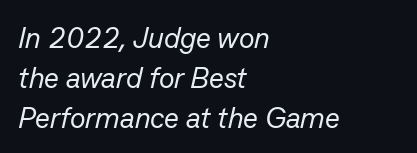
Q: Is the text bold? A: No.
Q: Is the text italic (slanted)? A: Yes, it leans right by about 13 degrees.
Q: Is the text underlined? A: No.
Q: How is the paragraph aligned? A: Left-aligned.
Q: Is the spacing between letters normal or unusually wide? A: Normal.
Q: Is the spacing between lines tight, normal or loose? A: Normal.
Q: Width (condensed, normal, or wide)? A: Normal.
Q: Stroke contrast? A: Low.
Q: x-height? A: Medium.
Q: Monospaced? A: No.
